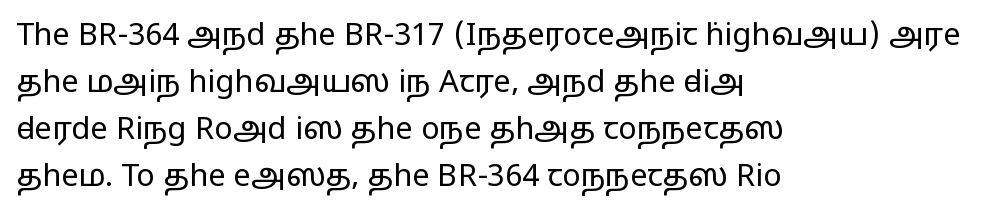
{"serif": "no", "italic": "no", "bold": "no", "weight": "regular", "width": "wide", "stroke_contrast": "low", "x_height": "medium", "monospaced": "no", "underline": "no", "align": "left", "line_spacing": "normal", "line_spacing_ratio": 1.52, "letter_spacing": "normal", "letter_spacing_em": 0.0, "glyph_px": 31}
